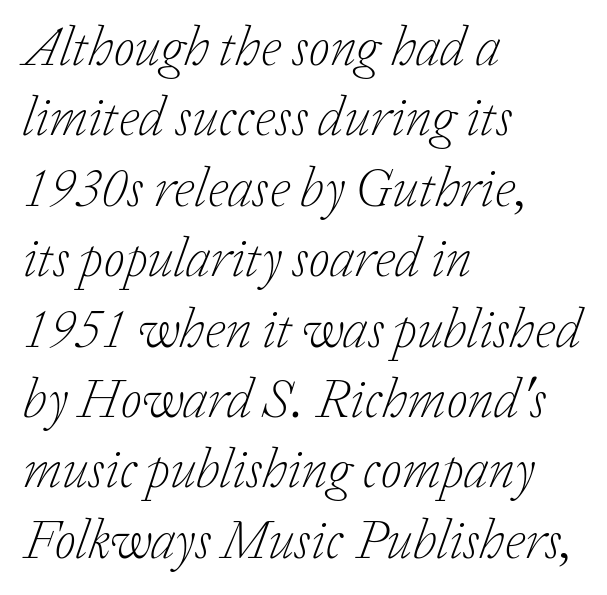
The image shows 55 px light serif type, italic (leaning right); set left-aligned, normal line spacing (1.28x), normal letter spacing, not underlined; low stroke contrast and a medium x-height.
